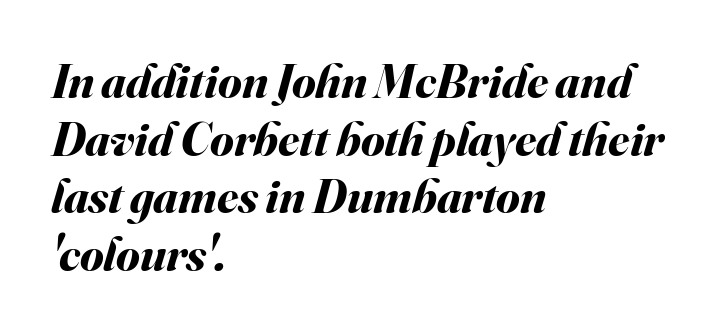
Q: Is the text bold? A: Yes.
Q: Is the text italic (slanted)? A: Yes, it leans right by about 16 degrees.
Q: Is the text underlined? A: No.
Q: How is the paragraph aligned? A: Left-aligned.
Q: Is the spacing between letters normal or unusually wide? A: Normal.
Q: Width (condensed, normal, or wide)? A: Normal.
Q: Stroke contrast? A: Medium.
Q: x-height? A: Small.
Q: Monospaced? A: No.
